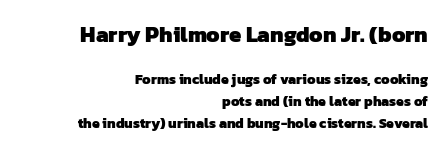
The passage shown is not underscored anywhere. The sample has been set heavy, in full bold. In CSS terms this would be text-align: right. The line texture is even and compact thanks to regular tracking. The rendering shrinks the type as you move from the upper chunk to the lower. Reading down the column, the eye jumps a familiar distance to each next line.
